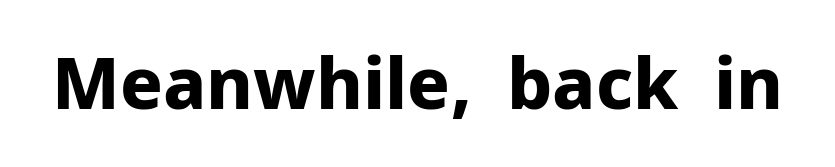
The image shows 71 px bold sans-serif type, upright; set normal letter spacing, not underlined; low stroke contrast and a medium x-height.
